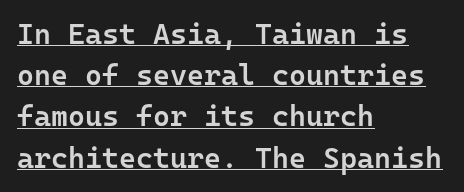
Q: Is the text bold? A: Semi-bold.
Q: Is the text italic (slanted)? A: No, it is upright.
Q: Is the typeface a serif or a sans-serif typeface? A: Sans-serif.
Q: Is the text underlined? A: Yes.
Q: How is the paragraph aligned? A: Left-aligned.
Q: Is the spacing between letters normal or unusually wide? A: Normal.
Q: Is the spacing between lines tight, normal or loose? A: Normal.
Q: Width (condensed, normal, or wide)? A: Normal.
Q: Stroke contrast? A: Low.
Q: x-height? A: Medium.
Q: Monospaced? A: Yes.
